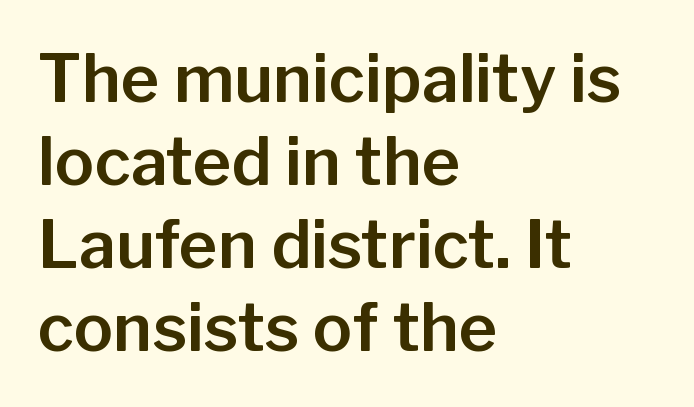
{"serif": "no", "italic": "no", "width": "normal", "stroke_contrast": "low", "x_height": "medium", "monospaced": "no", "underline": "no", "align": "left", "line_spacing": "normal", "line_spacing_ratio": 1.26, "letter_spacing": "normal", "letter_spacing_em": 0.0, "glyph_px": 66}
